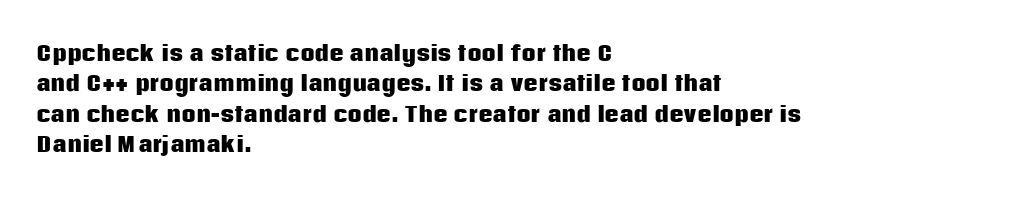
The image shows 20 px bold type, upright; set left-aligned, normal line spacing (1.52x), normal letter spacing, not underlined.
